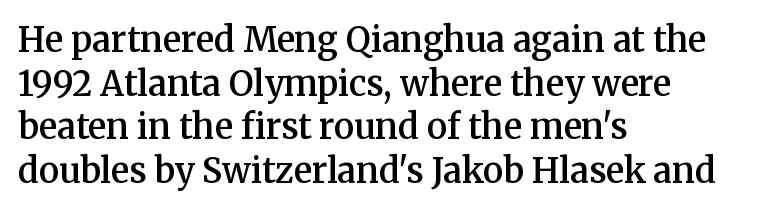
The image shows 34 px semibold serif type, upright; set left-aligned, normal line spacing (1.28x), normal letter spacing, not underlined; medium stroke contrast and a medium x-height.
